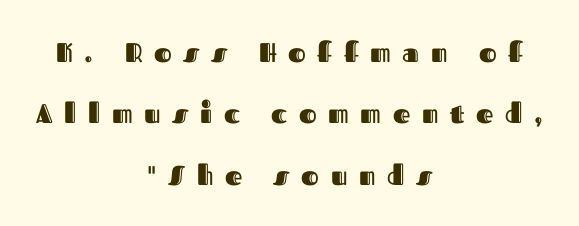
The image shows 27 px text type, upright; set centered, loose line spacing (2.27x), unusually wide letter spacing (+0.43 em), not underlined.
